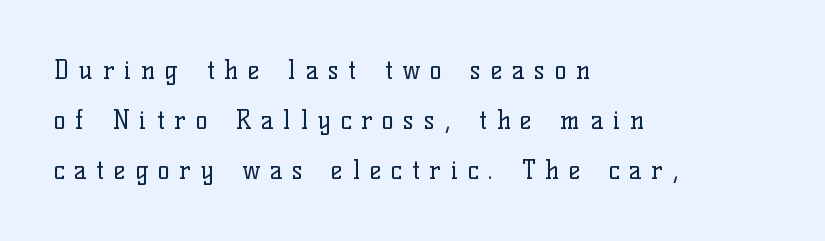
Q: Is the text bold? A: No.
Q: Is the text italic (slanted)? A: No, it is upright.
Q: Is the text underlined? A: No.
Q: How is the paragraph aligned? A: Left-aligned.
Q: Is the spacing between letters normal or unusually wide? A: Unusually wide.
Q: Is the spacing between lines tight, normal or loose? A: Loose.
